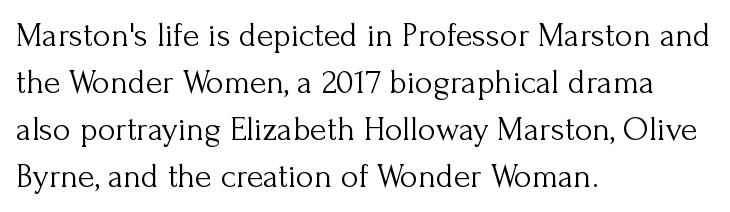
The image shows 34 px light serif type, upright; set left-aligned, normal line spacing (1.38x), normal letter spacing, not underlined; medium stroke contrast and a small x-height.
